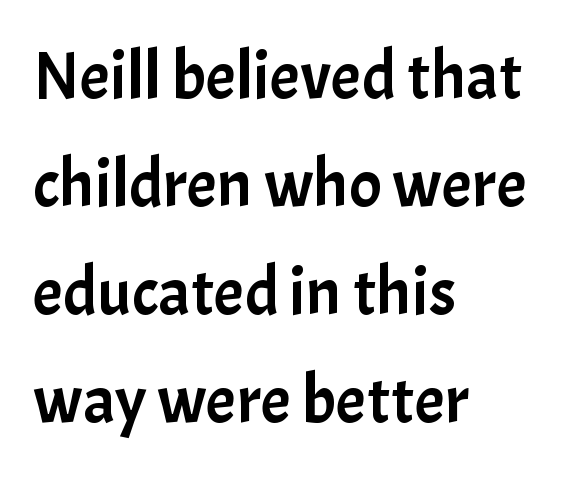
Q: Is the text italic (slanted)? A: No, it is upright.
Q: Is the typeface a serif or a sans-serif typeface? A: Sans-serif.
Q: Is the text underlined? A: No.
Q: How is the paragraph aligned? A: Left-aligned.
Q: Is the spacing between letters normal or unusually wide? A: Normal.
Q: Is the spacing between lines tight, normal or loose? A: Normal.
Q: Width (condensed, normal, or wide)? A: Normal.
Q: Stroke contrast? A: Low.
Q: x-height? A: Medium.
Q: Monospaced? A: No.
